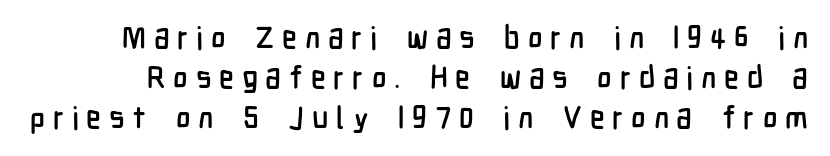
{"serif": "no", "italic": "no", "width": "condensed", "stroke_contrast": "low", "x_height": "medium", "monospaced": "no", "underline": "no", "line_spacing": "normal", "line_spacing_ratio": 1.29, "letter_spacing": "wide", "letter_spacing_em": 0.25, "glyph_px": 31}
